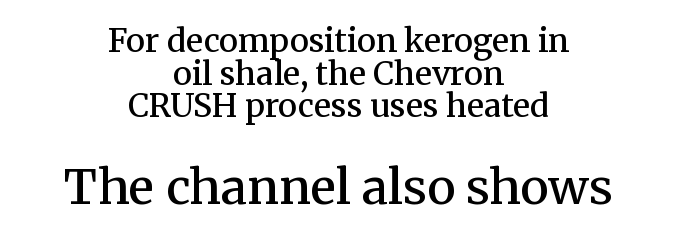
Q: Is the text bold? A: Semi-bold.
Q: Is the text italic (slanted)? A: No, it is upright.
Q: Is the typeface a serif or a sans-serif typeface? A: Serif.
Q: Is the text underlined? A: No.
Q: How is the paragraph aligned? A: Centered.
Q: Is the spacing between letters normal or unusually wide? A: Normal.
Q: Is the spacing between lines tight, normal or loose? A: Tight.
Q: Which block of text is set in a larger size, the first (top) or the second (bottom)? A: The second (bottom) one.
Q: Width (condensed, normal, or wide)? A: Normal.
Q: Stroke contrast? A: Medium.
Q: x-height? A: Medium.
Q: Monospaced? A: No.
